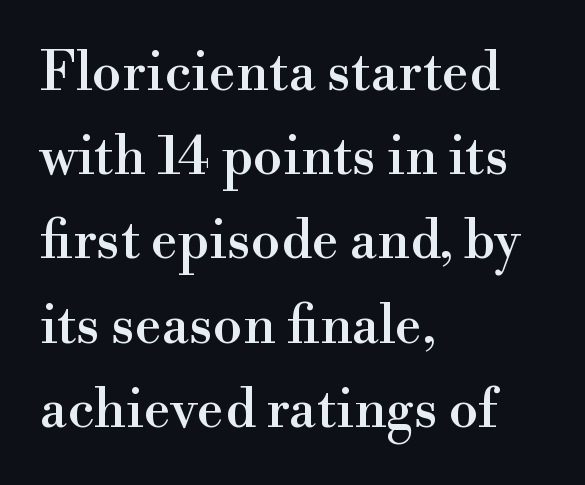
Q: Is the text italic (slanted)? A: No, it is upright.
Q: Is the typeface a serif or a sans-serif typeface? A: Serif.
Q: Is the text underlined? A: No.
Q: How is the paragraph aligned? A: Left-aligned.
Q: Is the spacing between letters normal or unusually wide? A: Normal.
Q: Is the spacing between lines tight, normal or loose? A: Normal.
Q: Width (condensed, normal, or wide)? A: Normal.
Q: x-height? A: Small.
Q: Monospaced? A: No.
